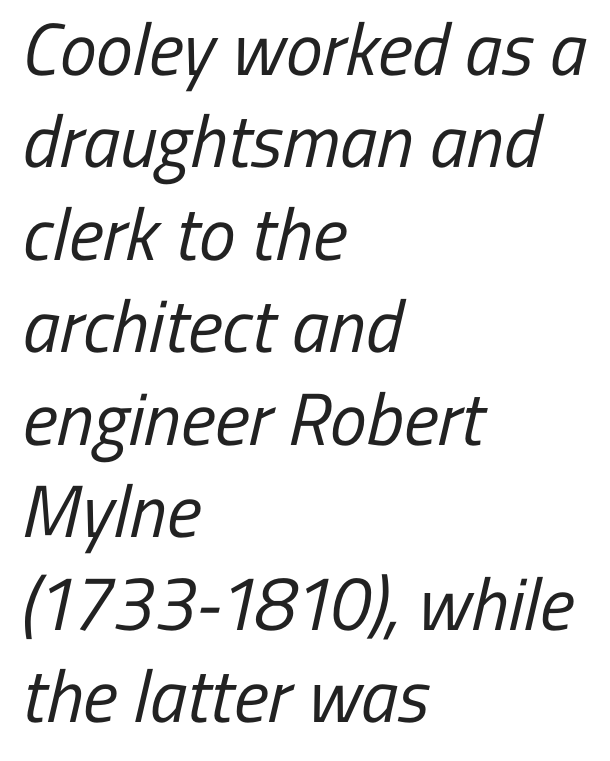
Q: Is the text bold? A: No.
Q: Is the typeface a serif or a sans-serif typeface? A: Sans-serif.
Q: Is the text underlined? A: No.
Q: How is the paragraph aligned? A: Left-aligned.
Q: Is the spacing between letters normal or unusually wide? A: Normal.
Q: Is the spacing between lines tight, normal or loose? A: Normal.
Q: Width (condensed, normal, or wide)? A: Condensed.
Q: Stroke contrast? A: Low.
Q: x-height? A: Medium.
Q: Monospaced? A: No.
